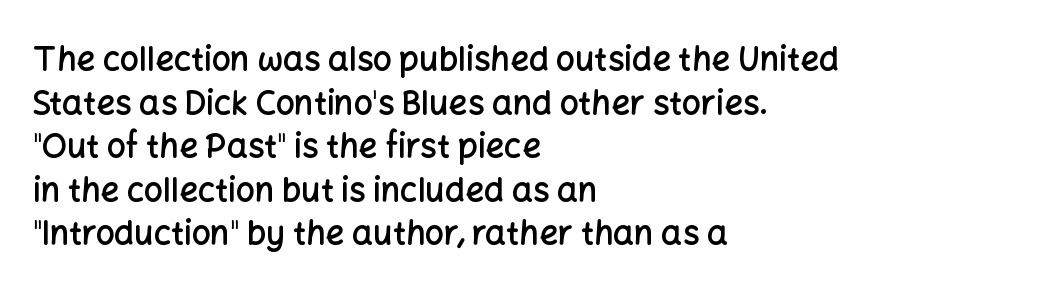
The type family on display is of the sans-serif kind. The lettering stays uniformly vertical, giving the passage a roman look. Students, this is semibold: more ink than regular, less than bold. This sample has the flowing, uneven cadence of proportional lettering. This rendering leaves character spacing at its baseline value. Line starts are locked; line ends wander.
